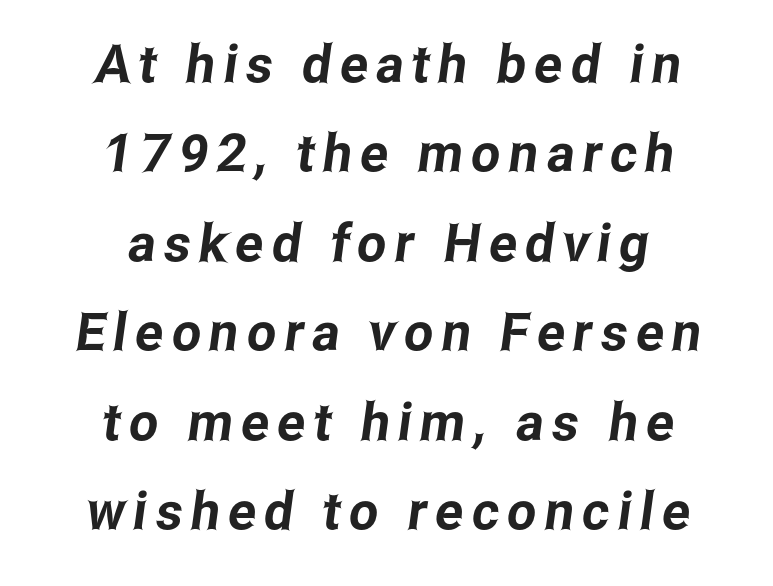
The image shows 52 px condensed sans-serif type; set centered, line spacing 1.72x, not underlined; low stroke contrast and a medium x-height.
